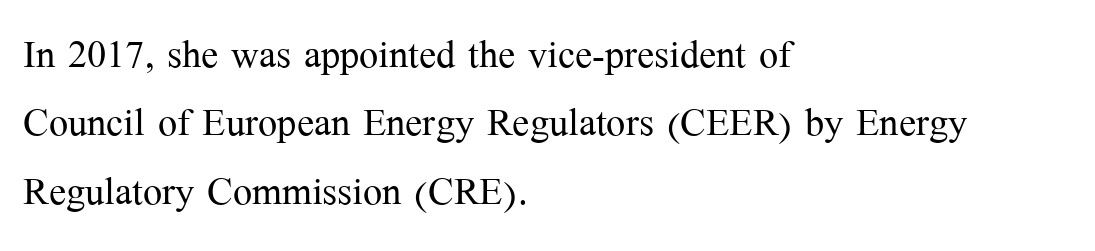
Q: Is the text bold? A: No.
Q: Is the text italic (slanted)? A: No, it is upright.
Q: Is the typeface a serif or a sans-serif typeface? A: Serif.
Q: Is the text underlined? A: No.
Q: How is the paragraph aligned? A: Left-aligned.
Q: Is the spacing between letters normal or unusually wide? A: Normal.
Q: Is the spacing between lines tight, normal or loose? A: Normal.
Q: Width (condensed, normal, or wide)? A: Normal.
Q: Stroke contrast? A: Medium.
Q: x-height? A: Medium.
Q: Monospaced? A: No.
